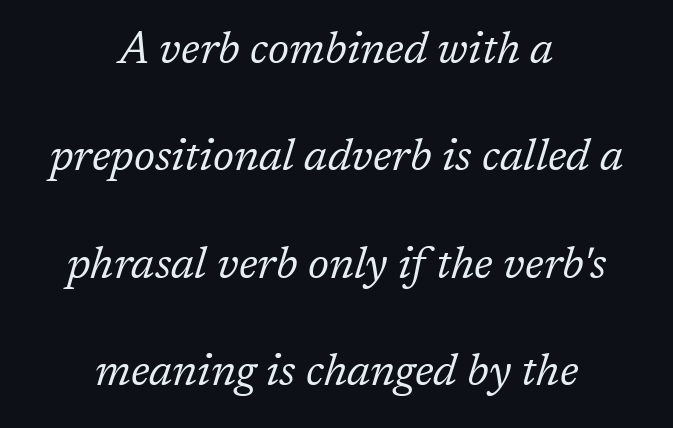
Look at the bottom of the vertical strokes: they flare into serifs here. Decoration check: the copy has no underline. The vertical gap from one line to the next is large. Bold? No — there's no thickening of the strokes.
